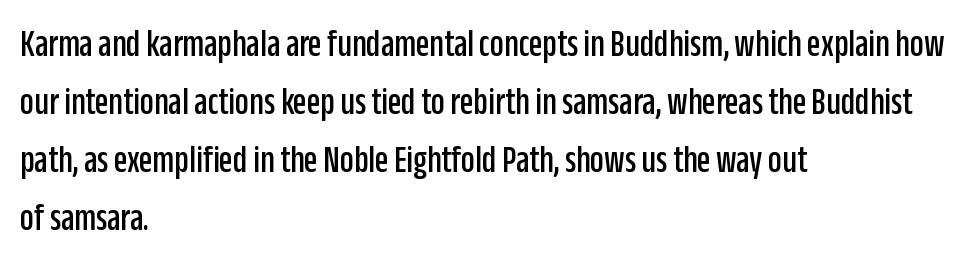
{"serif": "no", "italic": "no", "width": "condensed", "stroke_contrast": "low", "x_height": "large", "monospaced": "no", "underline": "no", "align": "left", "line_spacing": "normal", "line_spacing_ratio": 1.49, "letter_spacing": "normal", "letter_spacing_em": 0.0, "glyph_px": 39}
